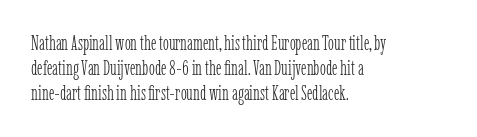
{"italic": "no", "bold": "no", "underline": "no", "align": "left", "line_spacing": "normal", "line_spacing_ratio": 1.26, "letter_spacing": "normal", "letter_spacing_em": 0.0, "glyph_px": 20}
